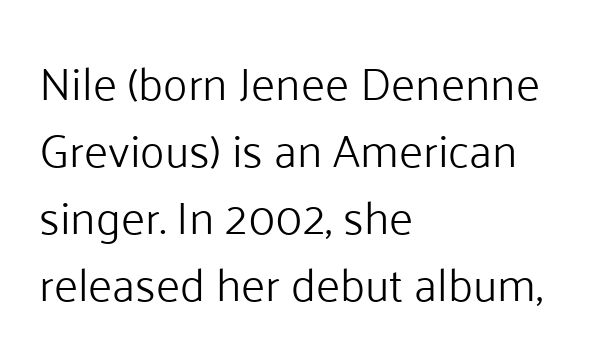
Short and long lines alike share a common starting point at left. Between one letter and the next there's only the usual sliver of space. Descenders are the only things crossing below the line. These lines are rendered in a variable-pitch font. Tall strokes in this sample are plumb rather than angled.
